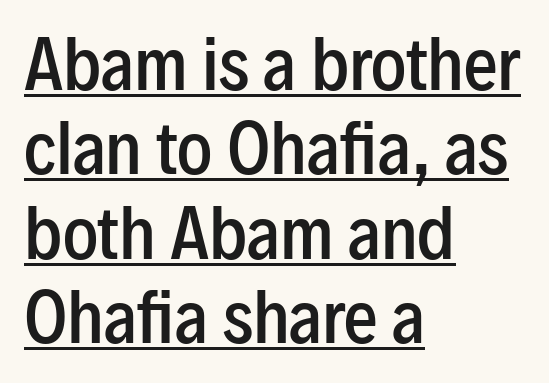
Proportional: the letters do not fall into vertical columns. This block has exactly the height ordinary leading produces. In terms of letterspacing, this is plain default setting. Summary of weight: moderately heavy, a semibold. Type style note: lacks serifs. Compared with undecorated copy, this sample adds a rule below the words.
